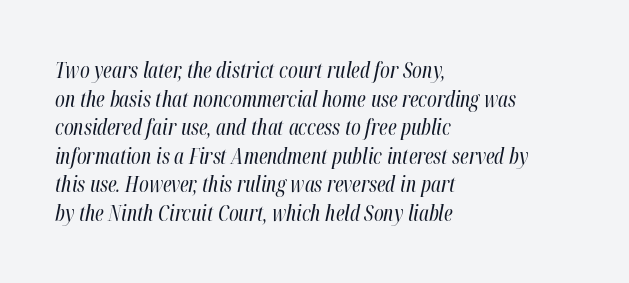
Q: Is the text bold? A: No.
Q: Is the text italic (slanted)? A: Yes, it leans right by about 12 degrees.
Q: Is the text underlined? A: No.
Q: How is the paragraph aligned? A: Left-aligned.
Q: Is the spacing between letters normal or unusually wide? A: Normal.
Q: Is the spacing between lines tight, normal or loose? A: Normal.
